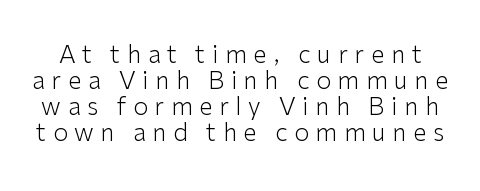
{"italic": "no", "bold": "no", "underline": "no", "line_spacing": "tight", "line_spacing_ratio": 1.08, "letter_spacing": "wide", "letter_spacing_em": 0.28, "glyph_px": 24}
